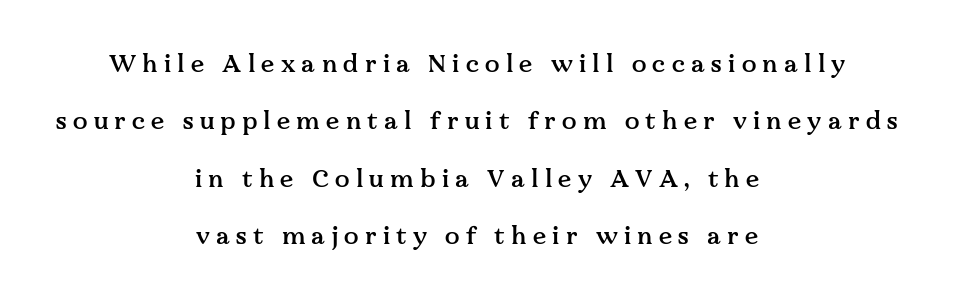
Q: Is the text bold? A: Semi-bold.
Q: Is the text italic (slanted)? A: No, it is upright.
Q: Is the text underlined? A: No.
Q: How is the paragraph aligned? A: Centered.
Q: Is the spacing between letters normal or unusually wide? A: Unusually wide.
Q: Is the spacing between lines tight, normal or loose? A: Loose.
